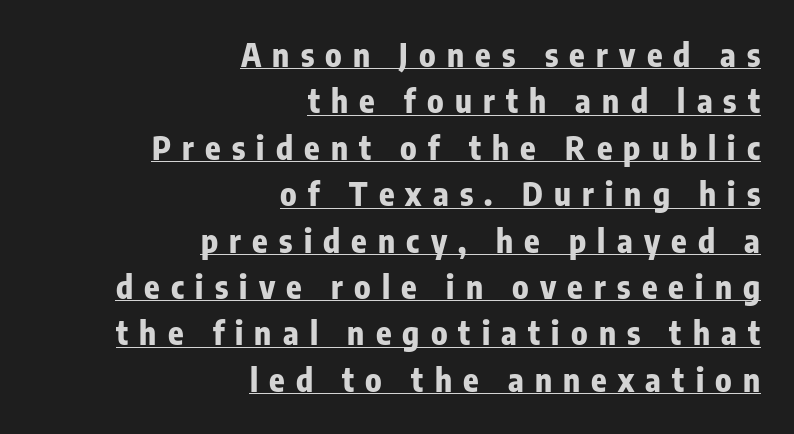
{"serif": "no", "italic": "no", "bold": "yes", "weight": "bold", "width": "condensed", "stroke_contrast": "low", "x_height": "medium", "monospaced": "no", "underline": "yes", "align": "right", "line_spacing": "normal", "line_spacing_ratio": 1.45, "letter_spacing": "wide", "letter_spacing_em": 0.35, "glyph_px": 32}
